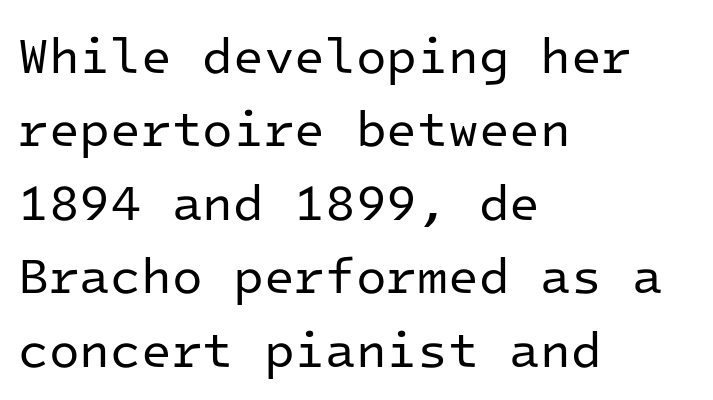
The image shows 50 px regular-weight sans-serif type, upright, monospaced; set left-aligned, normal line spacing (1.47x), normal letter spacing, not underlined; low stroke contrast and a medium x-height.
